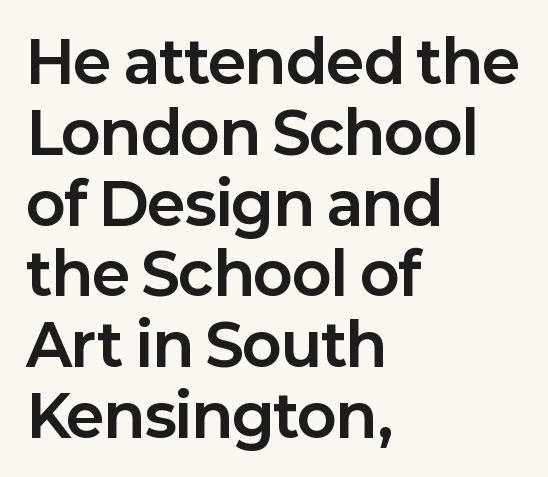
The area under the type is left untouched. In CSS terms this would be text-align: left. Its strokes are broad and dark, the hallmark of bold type. Short note: letters normally spaced. Serif or sans? Sans — the stroke terminals are bare. Character widths vary here, with narrow letters taking less room than wide ones.
